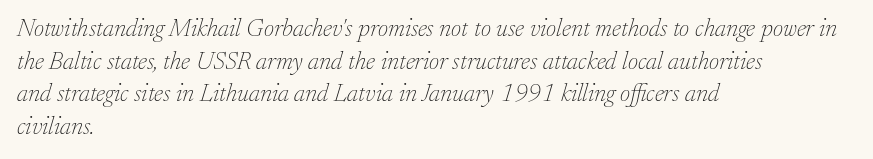
The image shows 25 px text type, italic (leaning right); set left-aligned, normal line spacing (1.31x), normal letter spacing, not underlined.
